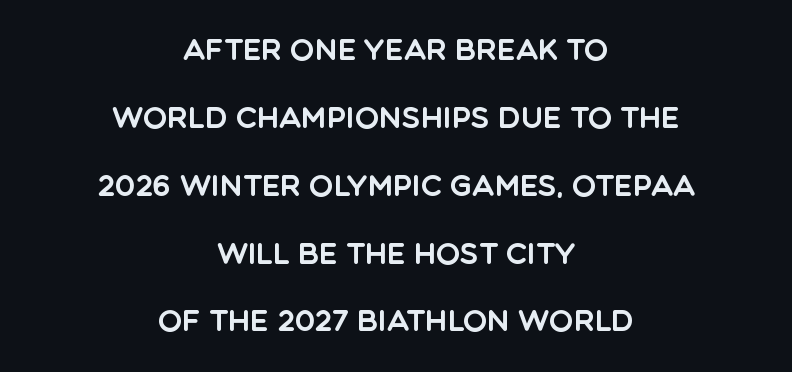
The image shows 29 px sans-serif type, upright; set centered, loose line spacing (2.34x), normal letter spacing, not underlined; a large x-height.
